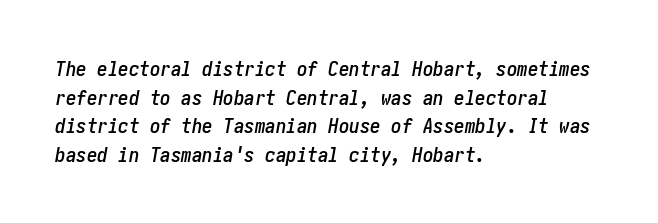
The passage shown leans; its letterforms are oblique. Anything drawn beneath the words? Only blank space. Horizontal bands of white between lines are of average thickness. Notice how the passage keeps a crisp vertical edge on the left only. This rendering leaves character spacing at its baseline value.
